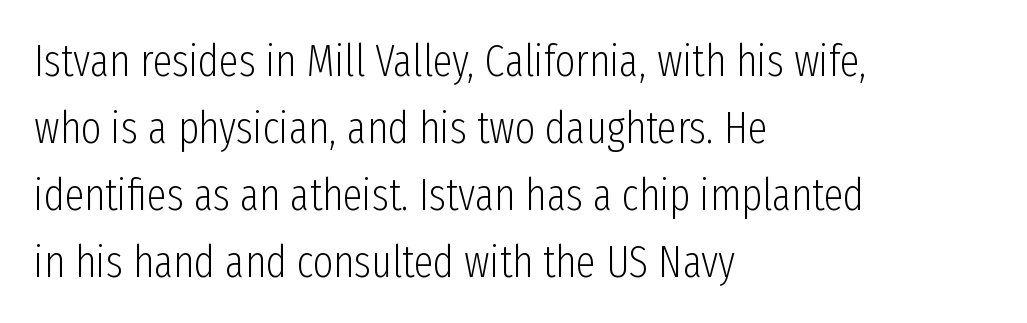
The image shows 44 px light, condensed sans-serif type, upright; set left-aligned, normal line spacing (1.52x), normal letter spacing, not underlined; low stroke contrast and a medium x-height.
